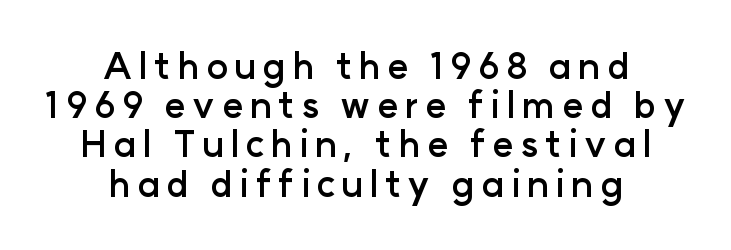
Q: Is the text bold? A: Yes.
Q: Is the text italic (slanted)? A: No, it is upright.
Q: Is the typeface a serif or a sans-serif typeface? A: Sans-serif.
Q: Is the text underlined? A: No.
Q: How is the paragraph aligned? A: Centered.
Q: Is the spacing between lines tight, normal or loose? A: Tight.
Q: Width (condensed, normal, or wide)? A: Normal.
Q: Stroke contrast? A: Low.
Q: x-height? A: Medium.
Q: Monospaced? A: No.
